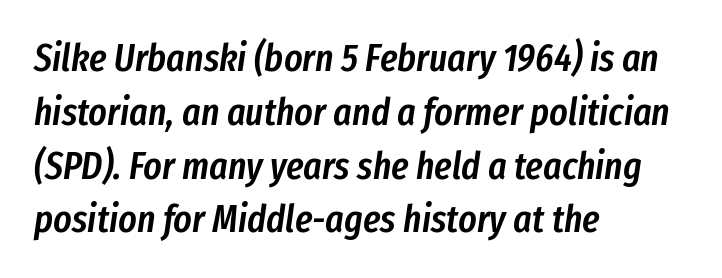
Q: Is the text bold? A: Semi-bold.
Q: Is the text italic (slanted)? A: Yes, it leans right by about 8 degrees.
Q: Is the text underlined? A: No.
Q: How is the paragraph aligned? A: Left-aligned.
Q: Is the spacing between letters normal or unusually wide? A: Normal.
Q: Is the spacing between lines tight, normal or loose? A: Normal.
Q: Width (condensed, normal, or wide)? A: Condensed.
Q: Stroke contrast? A: Low.
Q: x-height? A: Medium.
Q: Monospaced? A: No.
